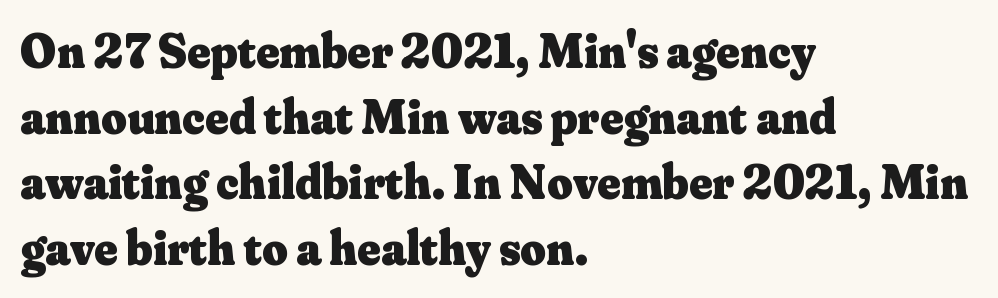
{"serif": "yes", "italic": "no", "bold": "yes", "weight": "heavy", "width": "normal", "stroke_contrast": "medium", "x_height": "small", "monospaced": "no", "underline": "no", "align": "left", "line_spacing": "normal", "line_spacing_ratio": 1.34, "letter_spacing": "normal", "letter_spacing_em": 0.0, "glyph_px": 49}
